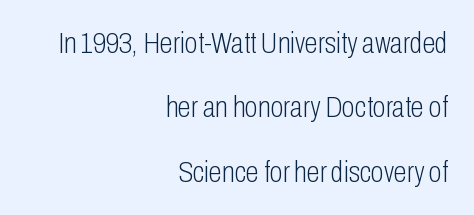
The image shows 30 px light, condensed sans-serif type, upright; set right-aligned, loose line spacing (2.15x), normal letter spacing, not underlined; low stroke contrast and a medium x-height.
